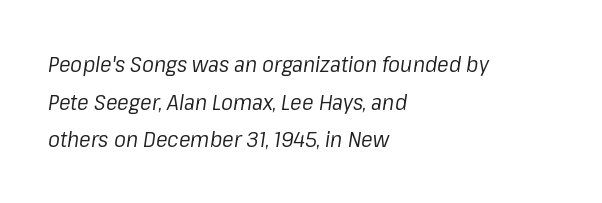
{"italic": "yes", "lean": "right", "slant_degrees": 8, "bold": "no", "underline": "no", "align": "left", "line_spacing_ratio": 1.71, "letter_spacing": "normal", "letter_spacing_em": 0.0, "glyph_px": 22}
